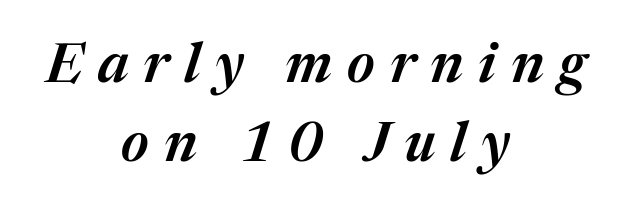
The image shows 55 px semibold type, italic (leaning right); set centered, normal line spacing (1.43x), unusually wide letter spacing (+0.27 em), not underlined; medium stroke contrast and a medium x-height.
